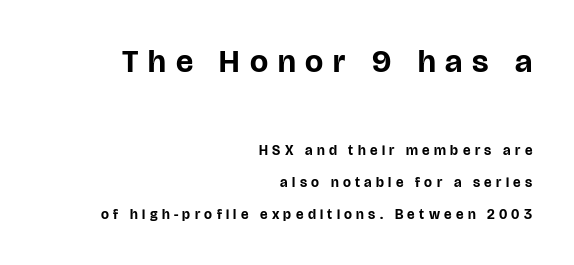
The image shows 32 px bold sans-serif type, upright; set right-aligned, loose line spacing (2.29x), unusually wide letter spacing (+0.31 em), not underlined; the first (top) block is 2.29x larger; low stroke contrast and a large x-height.
